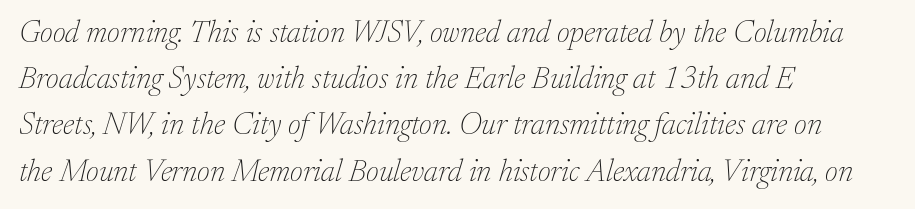
Q: Is the text bold? A: No.
Q: Is the text italic (slanted)? A: Yes, it leans right by about 17 degrees.
Q: Is the typeface a serif or a sans-serif typeface? A: Serif.
Q: Is the text underlined? A: No.
Q: How is the paragraph aligned? A: Left-aligned.
Q: Is the spacing between letters normal or unusually wide? A: Normal.
Q: Is the spacing between lines tight, normal or loose? A: Normal.
Q: Width (condensed, normal, or wide)? A: Normal.
Q: Stroke contrast? A: Low.
Q: x-height? A: Medium.
Q: Monospaced? A: No.
